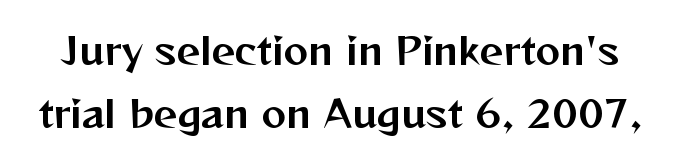
Every stem runs plumb, perpendicular to the baseline. The letterforms sit shoulder to shoulder at normal distance. The area under the type is left untouched. What kind of face is this? One without serifs — a sans.
